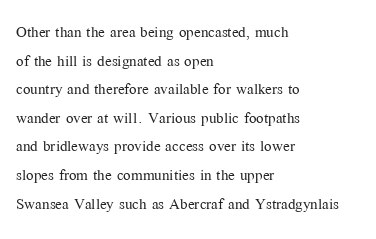
Honestly, the letter spacing is just normal — you wouldn't notice it. Every row of glyphs begins at an identical x-position on the left. The lettering holds an erect, upright posture throughout. A typesetter would call this leading conventional body-copy spacing.
